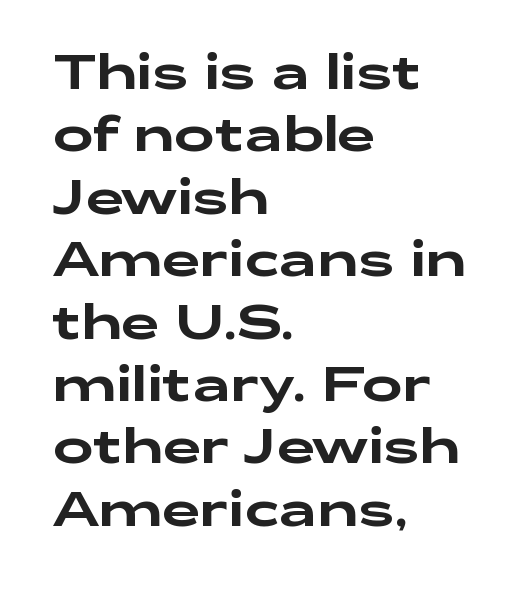
The image shows 48 px wide sans-serif type, upright; set left-aligned, normal line spacing (1.3x), normal letter spacing, not underlined; low stroke contrast and a medium x-height.
